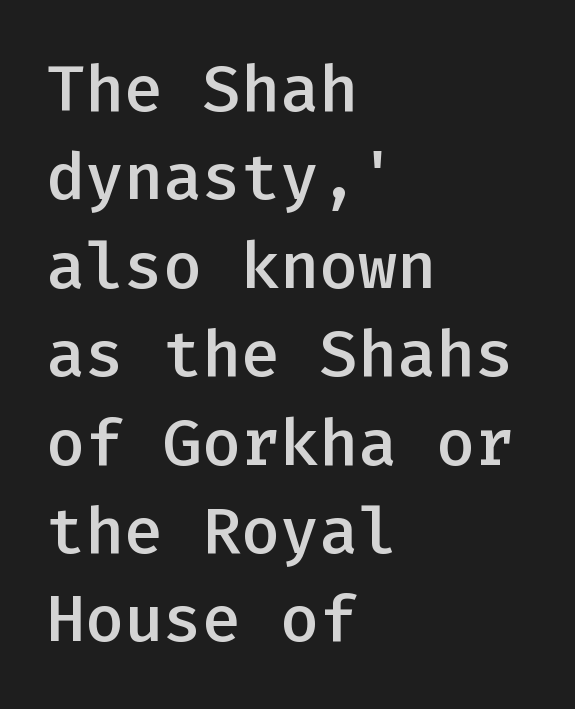
Q: Is the text bold? A: Semi-bold.
Q: Is the text italic (slanted)? A: No, it is upright.
Q: Is the typeface a serif or a sans-serif typeface? A: Sans-serif.
Q: Is the text underlined? A: No.
Q: How is the paragraph aligned? A: Left-aligned.
Q: Is the spacing between letters normal or unusually wide? A: Normal.
Q: Is the spacing between lines tight, normal or loose? A: Normal.
Q: Width (condensed, normal, or wide)? A: Normal.
Q: Stroke contrast? A: Low.
Q: x-height? A: Medium.
Q: Monospaced? A: Yes.
